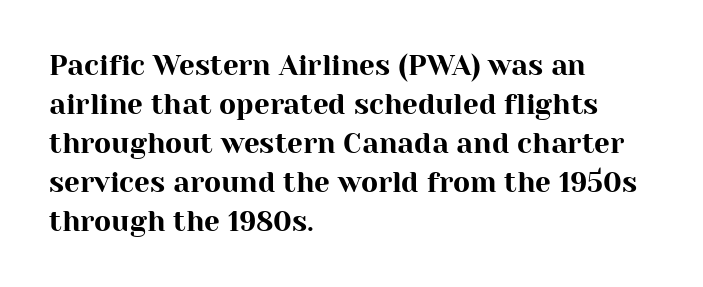
{"serif": "yes", "italic": "no", "width": "normal", "stroke_contrast": "high", "x_height": "medium", "monospaced": "no", "underline": "no", "align": "left", "line_spacing": "normal", "line_spacing_ratio": 1.39, "letter_spacing": "normal", "letter_spacing_em": 0.0, "glyph_px": 28}
